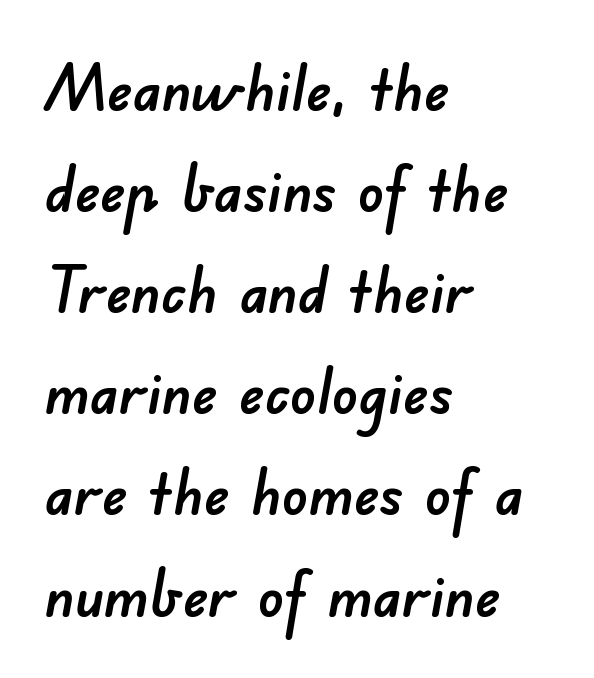
Q: Is the typeface a serif or a sans-serif typeface? A: Sans-serif.
Q: Is the text underlined? A: No.
Q: How is the paragraph aligned? A: Left-aligned.
Q: Is the spacing between letters normal or unusually wide? A: Normal.
Q: Is the spacing between lines tight, normal or loose? A: Normal.
Q: Width (condensed, normal, or wide)? A: Normal.
Q: Stroke contrast? A: Low.
Q: x-height? A: Small.
Q: Monospaced? A: No.
